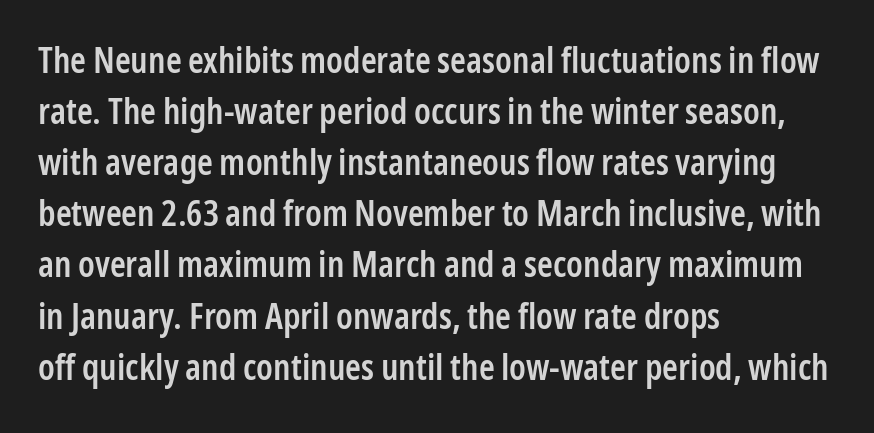
{"serif": "no", "italic": "no", "bold": "semi", "weight": "semibold", "width": "condensed", "stroke_contrast": "low", "x_height": "medium", "monospaced": "no", "underline": "no", "align": "left", "line_spacing": "normal", "line_spacing_ratio": 1.42, "letter_spacing": "normal", "letter_spacing_em": 0.0, "glyph_px": 36}
